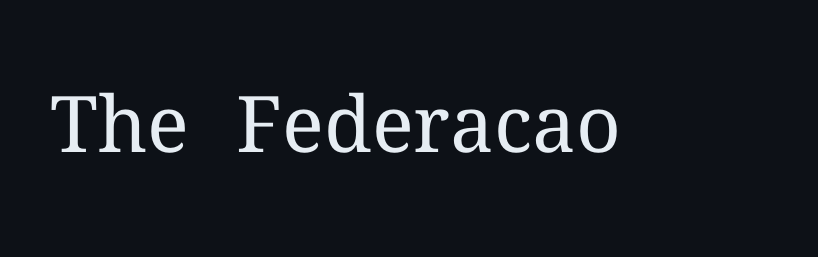
The image shows 78 px regular-weight serif type, upright; set normal letter spacing, not underlined; medium stroke contrast and a medium x-height.
